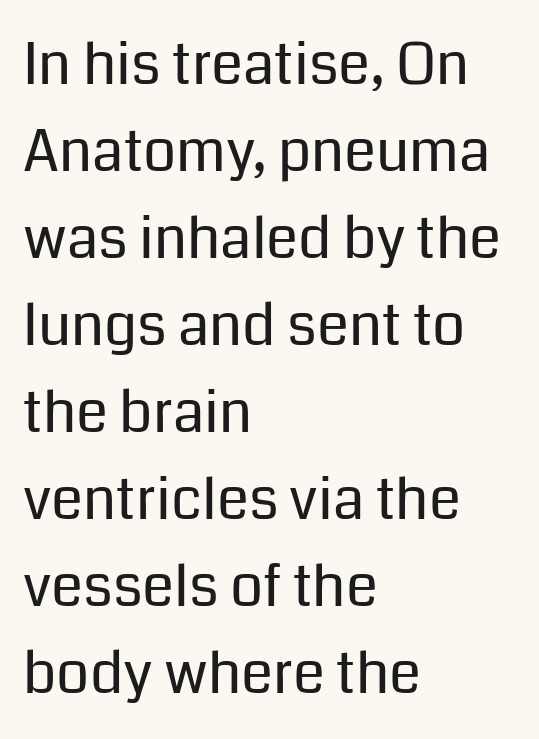
The letters advance in unequal steps, a hallmark of proportional type. The font's upright variant was chosen for this text. One glance says typical: line gaps are just what's usual. Nothing sits at the stroke ends, so this counts as sans-serif. The compositor pushed each line to the left boundary.
